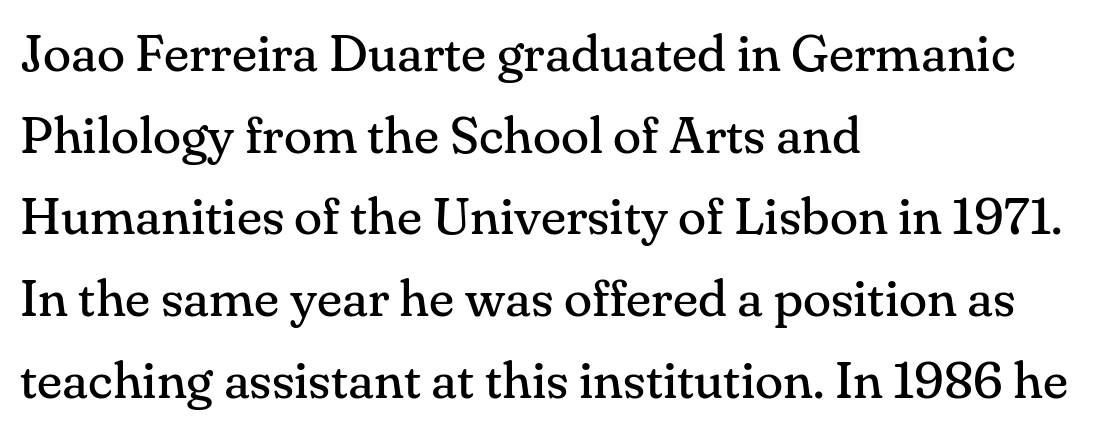
Q: Is the text bold? A: No.
Q: Is the text italic (slanted)? A: No, it is upright.
Q: Is the typeface a serif or a sans-serif typeface? A: Serif.
Q: Is the text underlined? A: No.
Q: How is the paragraph aligned? A: Left-aligned.
Q: Is the spacing between letters normal or unusually wide? A: Normal.
Q: Is the spacing between lines tight, normal or loose? A: Normal.
Q: Width (condensed, normal, or wide)? A: Normal.
Q: Stroke contrast? A: Medium.
Q: x-height? A: Small.
Q: Monospaced? A: No.
